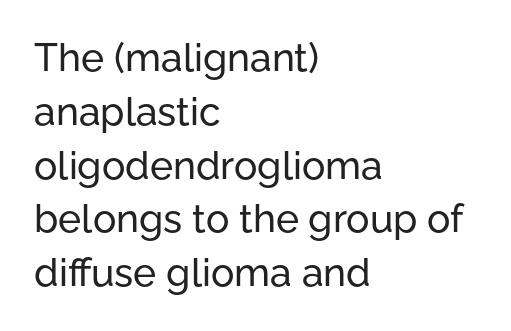
Q: Is the text italic (slanted)? A: No, it is upright.
Q: Is the typeface a serif or a sans-serif typeface? A: Sans-serif.
Q: Is the text underlined? A: No.
Q: How is the paragraph aligned? A: Left-aligned.
Q: Is the spacing between letters normal or unusually wide? A: Normal.
Q: Is the spacing between lines tight, normal or loose? A: Normal.
Q: Width (condensed, normal, or wide)? A: Normal.
Q: Stroke contrast? A: Low.
Q: x-height? A: Medium.
Q: Monospaced? A: No.
